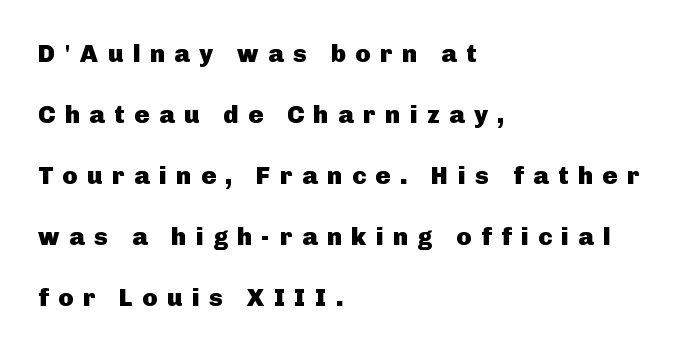
Q: Is the text bold? A: Yes.
Q: Is the text italic (slanted)? A: No, it is upright.
Q: Is the text underlined? A: No.
Q: How is the paragraph aligned? A: Left-aligned.
Q: Is the spacing between letters normal or unusually wide? A: Unusually wide.
Q: Is the spacing between lines tight, normal or loose? A: Loose.
